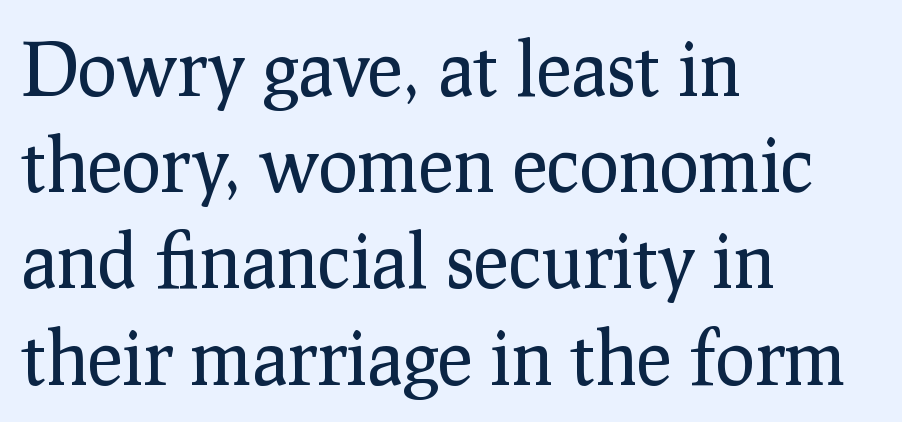
Q: Is the text bold? A: No.
Q: Is the text italic (slanted)? A: No, it is upright.
Q: Is the typeface a serif or a sans-serif typeface? A: Serif.
Q: Is the text underlined? A: No.
Q: How is the paragraph aligned? A: Left-aligned.
Q: Is the spacing between letters normal or unusually wide? A: Normal.
Q: Is the spacing between lines tight, normal or loose? A: Normal.
Q: Width (condensed, normal, or wide)? A: Normal.
Q: Stroke contrast? A: Low.
Q: x-height? A: Medium.
Q: Monospaced? A: No.
